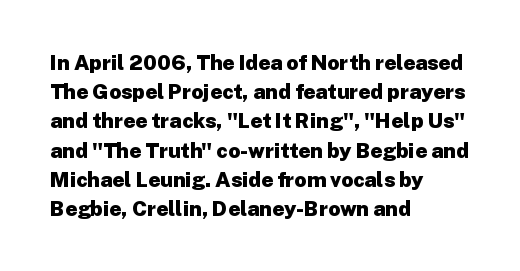
{"italic": "no", "bold": "yes", "underline": "no", "align": "left", "line_spacing": "normal", "line_spacing_ratio": 1.39, "letter_spacing": "normal", "letter_spacing_em": 0.0, "glyph_px": 21}
